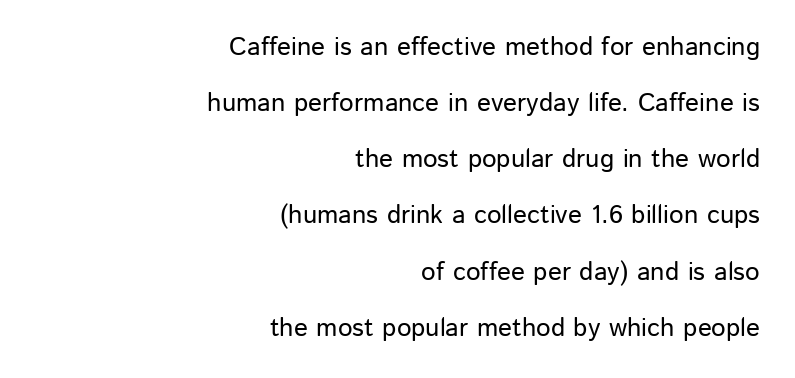
The image shows 26 px text type, upright; set right-aligned, loose line spacing (2.16x), normal letter spacing, not underlined.
